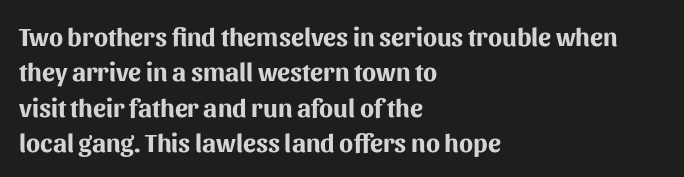
Normally led — the rows are evenly, conventionally spaced. A roman cut, with each character standing at attention. The gaps between neighbouring characters are ordinary and unremarkable. The words here are not underlined. Left-aligned paragraph, ragged on the right. The typesetting leans heavy: a genuine bold.
